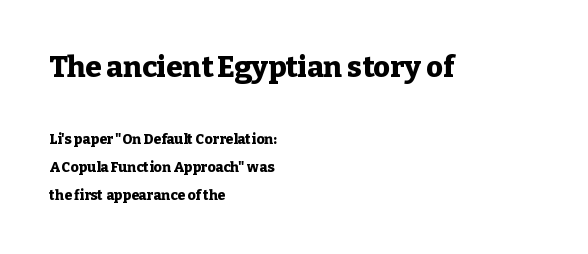
{"serif": "yes", "italic": "no", "bold": "yes", "weight": "heavy", "width": "normal", "stroke_contrast": "low", "x_height": "medium", "monospaced": "no", "underline": "no", "align": "left", "line_spacing": "loose", "line_spacing_ratio": 2.0, "letter_spacing": "normal", "letter_spacing_em": 0.0, "larger_block": "first", "size_ratio": 2.07, "glyph_px": 29}
